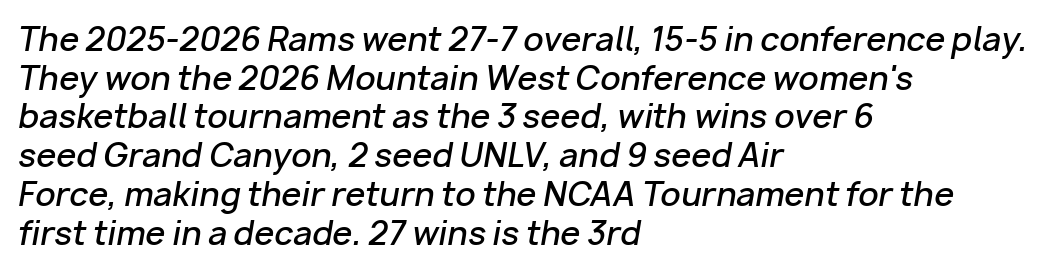
{"italic": "yes", "lean": "right", "slant_degrees": 10, "bold": "semi", "weight": "semibold", "width": "normal", "stroke_contrast": "low", "x_height": "medium", "monospaced": "no", "underline": "no", "align": "left", "line_spacing_ratio": 1.21, "letter_spacing": "normal", "letter_spacing_em": 0.0, "glyph_px": 32}
